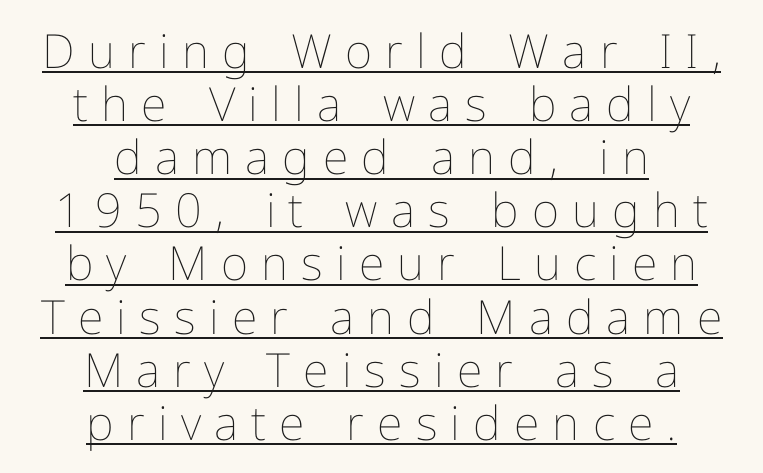
This sample trades vertical openness for compactness between lines. This is not heavy type; no bold has been used. You could not count columns in this text — the font is proportionally spaced. There is plenty of visible air inserted between adjacent glyphs. This rendering uses center alignment, leaving both contours irregular but symmetric.
